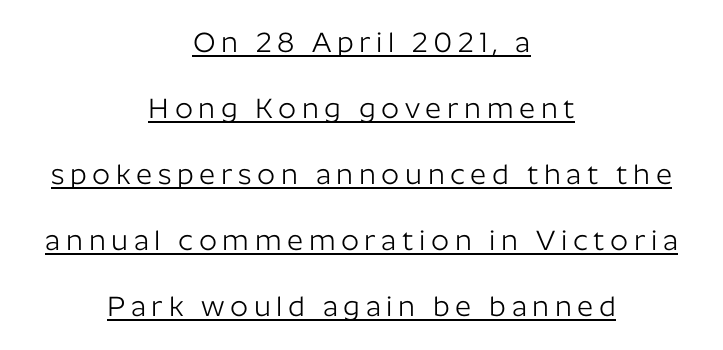
The image shows 28 px light sans-serif type, upright; set centered, loose line spacing (2.36x), unusually wide letter spacing (+0.2 em), underlined; low stroke contrast and a medium x-height.
